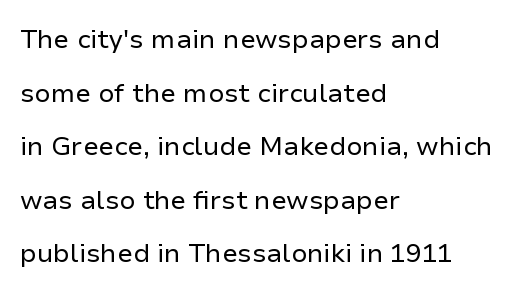
Q: Is the text bold? A: No.
Q: Is the text italic (slanted)? A: No, it is upright.
Q: Is the text underlined? A: No.
Q: How is the paragraph aligned? A: Left-aligned.
Q: Is the spacing between letters normal or unusually wide? A: Normal.
Q: Is the spacing between lines tight, normal or loose? A: Loose.
